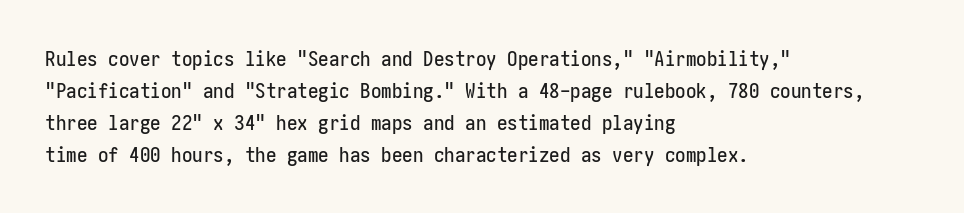
The image shows 21 px text type, upright; set left-aligned, normal line spacing (1.52x), normal letter spacing, not underlined.
